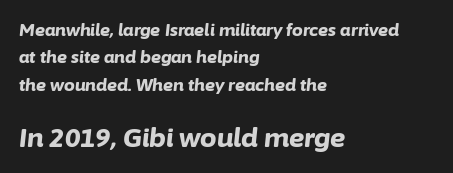
Q: Is the text bold? A: Yes.
Q: Is the text italic (slanted)? A: Yes, it leans right by about 6 degrees.
Q: Is the text underlined? A: No.
Q: How is the paragraph aligned? A: Left-aligned.
Q: Is the spacing between letters normal or unusually wide? A: Normal.
Q: Is the spacing between lines tight, normal or loose? A: Normal.
Q: Which block of text is set in a larger size, the first (top) or the second (bottom)? A: The second (bottom) one.
